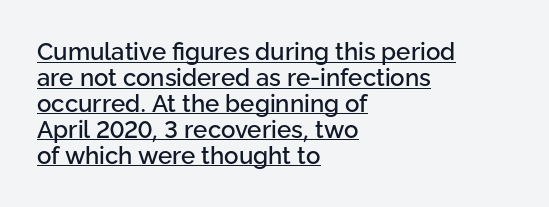
Q: Is the text italic (slanted)? A: No, it is upright.
Q: Is the text underlined? A: Yes.
Q: How is the paragraph aligned? A: Left-aligned.
Q: Is the spacing between letters normal or unusually wide? A: Normal.
Q: Is the spacing between lines tight, normal or loose? A: Tight.
